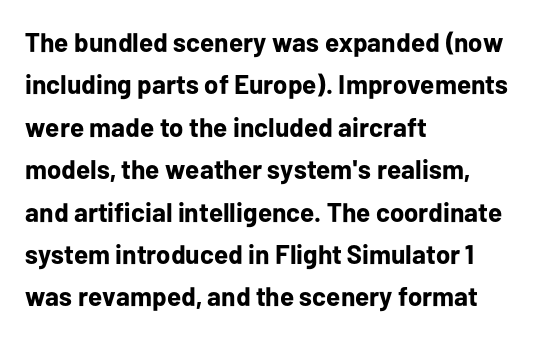
The image shows 27 px bold type, upright; set left-aligned, normal line spacing (1.57x), normal letter spacing, not underlined.
